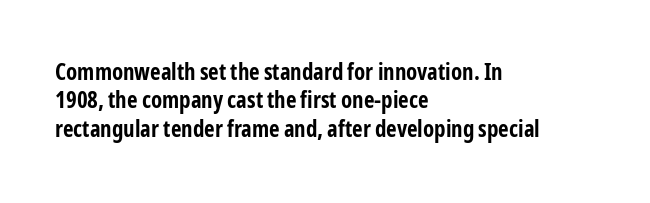
{"italic": "no", "bold": "yes", "underline": "no", "align": "left", "line_spacing_ratio": 1.23, "letter_spacing": "normal", "letter_spacing_em": 0.0, "glyph_px": 23}
